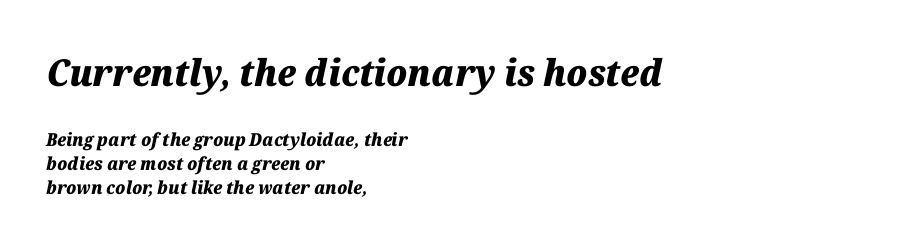
Descenders are the only things crossing below the line. Summary of weight: heavy, a full bold. The letters advance in unequal steps, a hallmark of proportional type. Compared with typical body copy, the letter spacing here is the same. The font's italic variant was chosen for this text.
